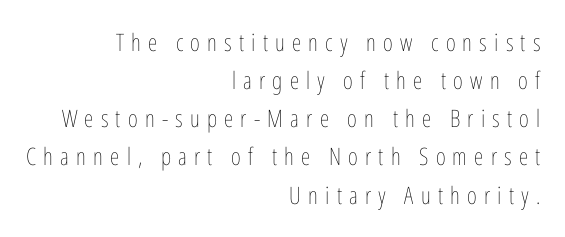
The image shows 24 px text type, upright; set right-aligned, normal line spacing (1.59x), unusually wide letter spacing (+0.3 em), not underlined.
